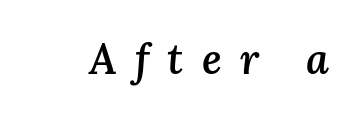
Q: Is the text bold? A: Semi-bold.
Q: Is the text italic (slanted)? A: Yes, it leans right by about 3 degrees.
Q: Is the text underlined? A: No.
Q: Is the spacing between letters normal or unusually wide? A: Unusually wide.
Q: Width (condensed, normal, or wide)? A: Normal.
Q: Stroke contrast? A: Medium.
Q: x-height? A: Medium.
Q: Monospaced? A: No.
